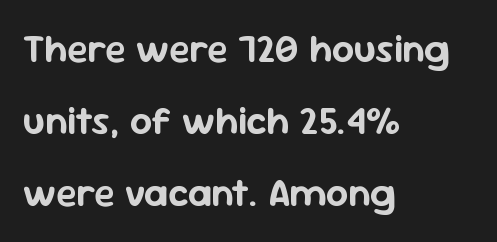
Q: Is the text italic (slanted)? A: No, it is upright.
Q: Is the typeface a serif or a sans-serif typeface? A: Sans-serif.
Q: Is the text underlined? A: No.
Q: How is the paragraph aligned? A: Left-aligned.
Q: Is the spacing between letters normal or unusually wide? A: Normal.
Q: Width (condensed, normal, or wide)? A: Normal.
Q: Stroke contrast? A: Low.
Q: x-height? A: Medium.
Q: Monospaced? A: No.
